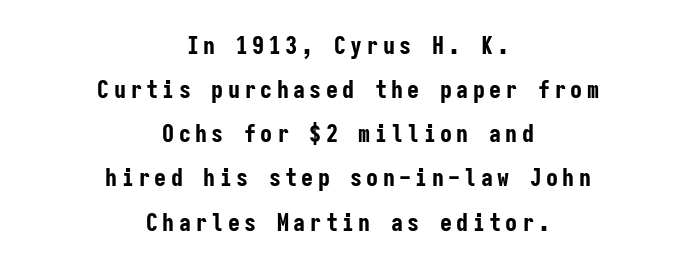
{"italic": "no", "bold": "yes", "underline": "no", "align": "center", "line_spacing_ratio": 1.84, "glyph_px": 24}
